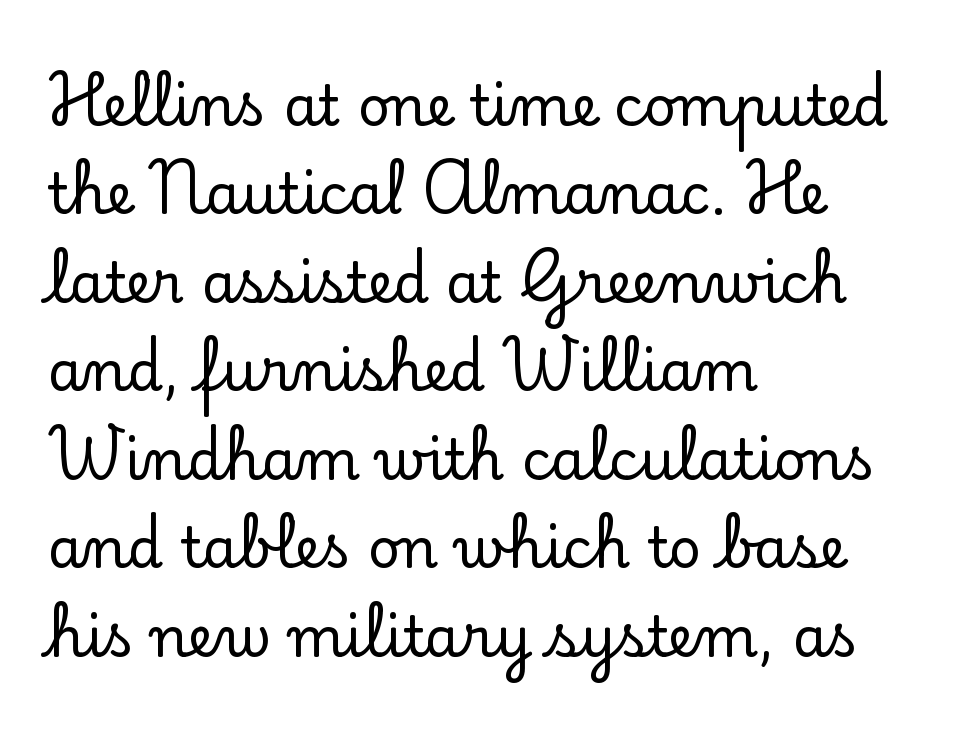
A clean baseline with only descenders dipping below it. Think of a printed novel: that variable character pitch is what you see here. No italicization has been applied; the sample stays upright. One-word summary of the alignment: left. How would I describe the line gaps? Plain and ordinary.
